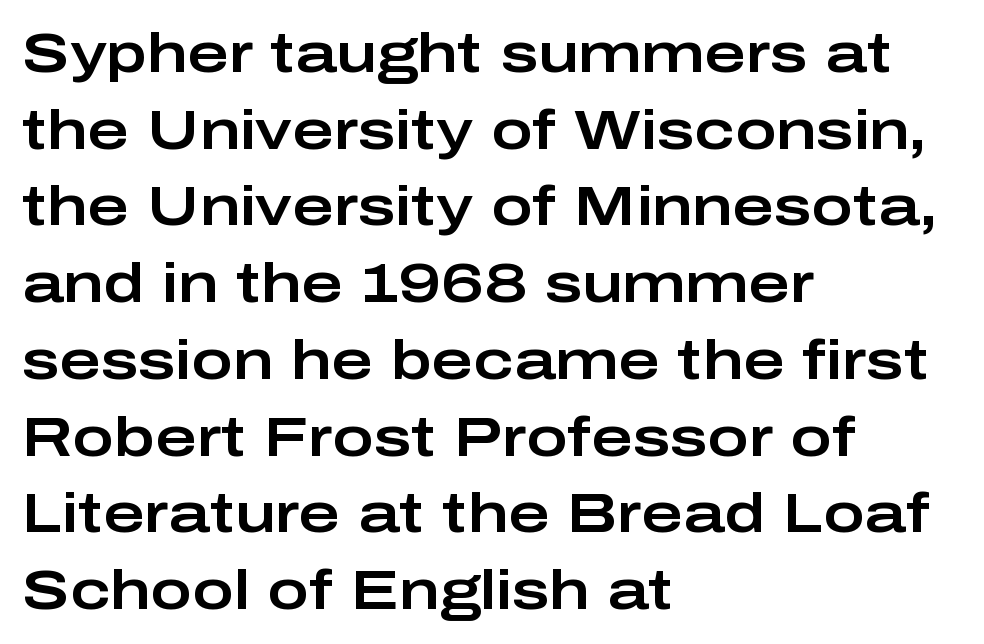
The image shows 56 px wide sans-serif type, upright; set left-aligned, normal line spacing (1.37x), normal letter spacing, not underlined; low stroke contrast and a medium x-height.
